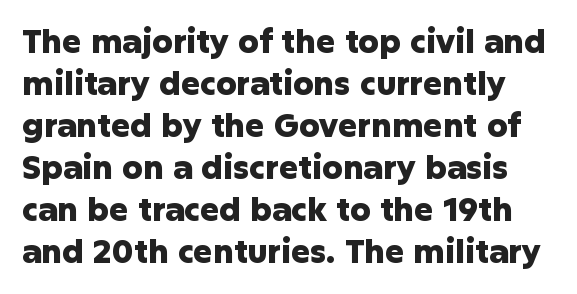
{"serif": "no", "italic": "no", "bold": "yes", "weight": "heavy", "width": "normal", "stroke_contrast": "low", "x_height": "medium", "monospaced": "no", "underline": "no", "line_spacing": "normal", "line_spacing_ratio": 1.31, "letter_spacing": "normal", "letter_spacing_em": 0.0, "glyph_px": 32}
